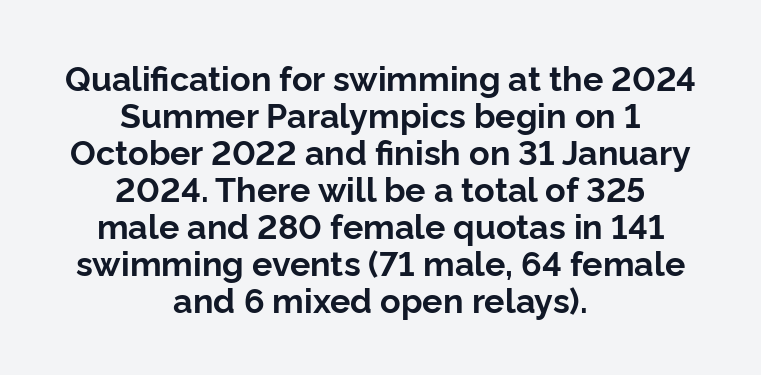
Q: Is the text bold? A: Yes.
Q: Is the text italic (slanted)? A: No, it is upright.
Q: Is the typeface a serif or a sans-serif typeface? A: Sans-serif.
Q: Is the text underlined? A: No.
Q: How is the paragraph aligned? A: Centered.
Q: Is the spacing between letters normal or unusually wide? A: Normal.
Q: Is the spacing between lines tight, normal or loose? A: Tight.
Q: Width (condensed, normal, or wide)? A: Normal.
Q: Stroke contrast? A: Low.
Q: x-height? A: Medium.
Q: Monospaced? A: No.
